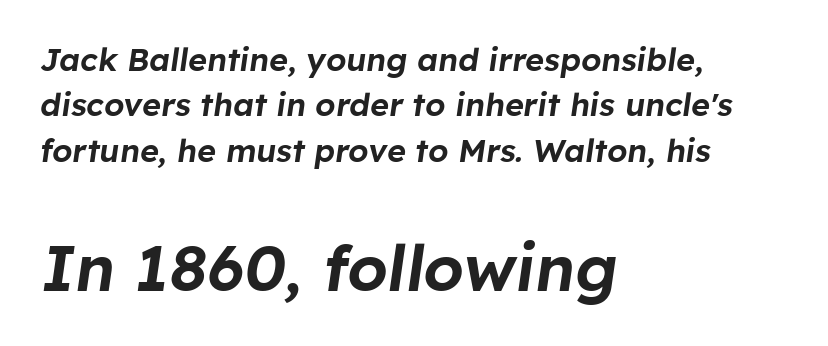
The image shows 64 px text type, italic (leaning right); set left-aligned, normal line spacing (1.42x), normal letter spacing, not underlined; the second (bottom) block is 2.0x larger; low stroke contrast and a medium x-height.
